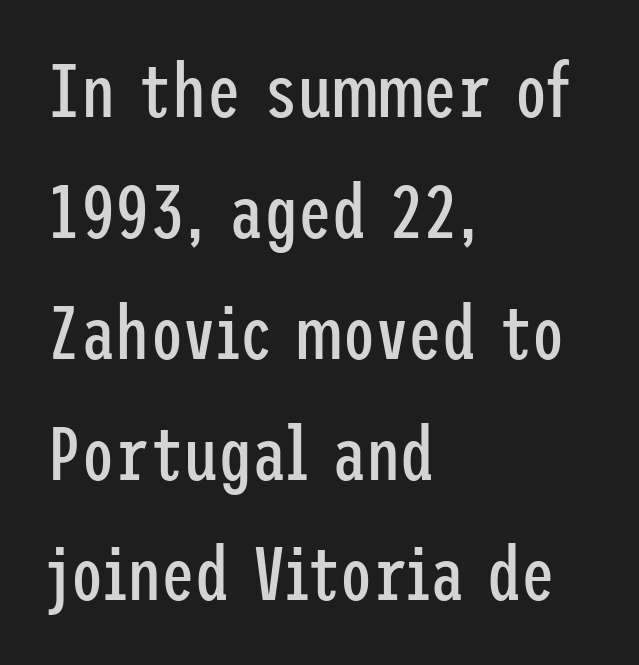
Q: Is the text bold? A: No.
Q: Is the text italic (slanted)? A: No, it is upright.
Q: Is the typeface a serif or a sans-serif typeface? A: Sans-serif.
Q: Is the text underlined? A: No.
Q: How is the paragraph aligned? A: Left-aligned.
Q: Is the spacing between letters normal or unusually wide? A: Normal.
Q: Is the spacing between lines tight, normal or loose? A: Normal.
Q: Width (condensed, normal, or wide)? A: Condensed.
Q: Stroke contrast? A: Low.
Q: x-height? A: Medium.
